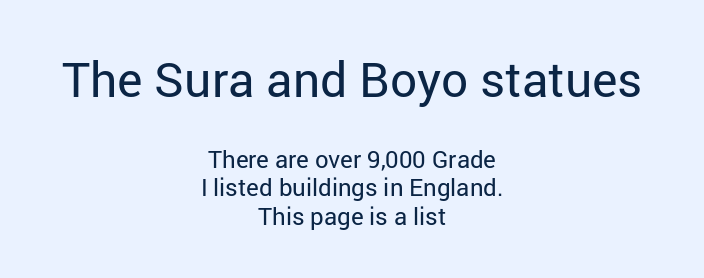
{"serif": "no", "italic": "no", "bold": "no", "weight": "regular", "width": "normal", "stroke_contrast": "low", "x_height": "medium", "monospaced": "no", "underline": "no", "align": "center", "line_spacing_ratio": 1.19, "letter_spacing": "normal", "letter_spacing_em": 0.0, "larger_block": "first", "size_ratio": 2.0, "glyph_px": 48}
